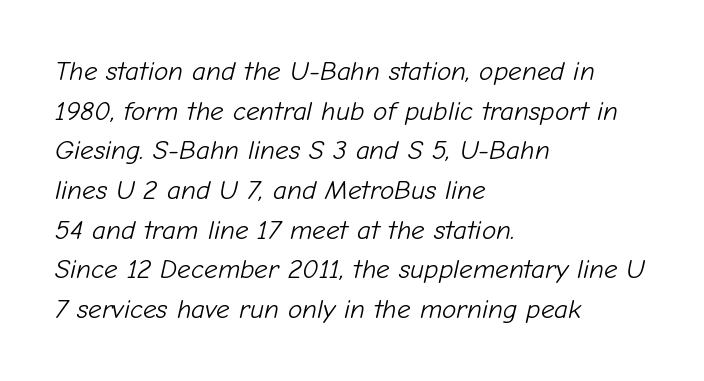
Q: Is the text bold? A: No.
Q: Is the text italic (slanted)? A: Yes, it leans right by about 12 degrees.
Q: Is the text underlined? A: No.
Q: How is the paragraph aligned? A: Left-aligned.
Q: Is the spacing between letters normal or unusually wide? A: Normal.
Q: Is the spacing between lines tight, normal or loose? A: Normal.
